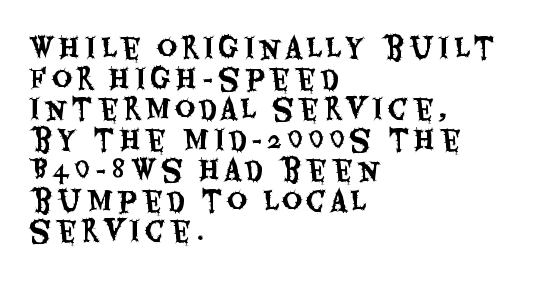
{"serif": "no", "italic": "no", "width": "condensed", "stroke_contrast": "medium", "x_height": "large", "monospaced": "no", "underline": "no", "align": "left", "line_spacing": "tight", "line_spacing_ratio": 1.09, "glyph_px": 28}
